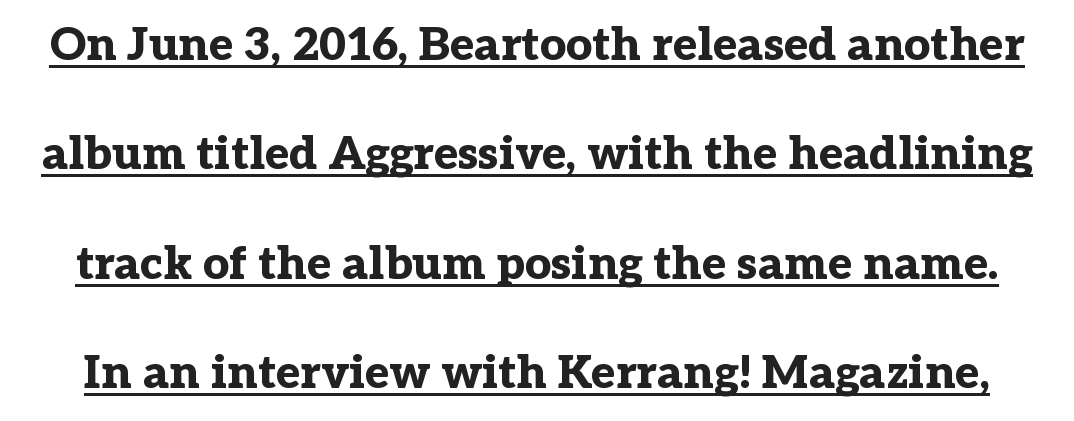
Q: Is the text bold? A: Yes.
Q: Is the text italic (slanted)? A: No, it is upright.
Q: Is the typeface a serif or a sans-serif typeface? A: Serif.
Q: Is the text underlined? A: Yes.
Q: Is the spacing between letters normal or unusually wide? A: Normal.
Q: Is the spacing between lines tight, normal or loose? A: Loose.
Q: Width (condensed, normal, or wide)? A: Normal.
Q: Stroke contrast? A: Low.
Q: x-height? A: Medium.
Q: Monospaced? A: No.
